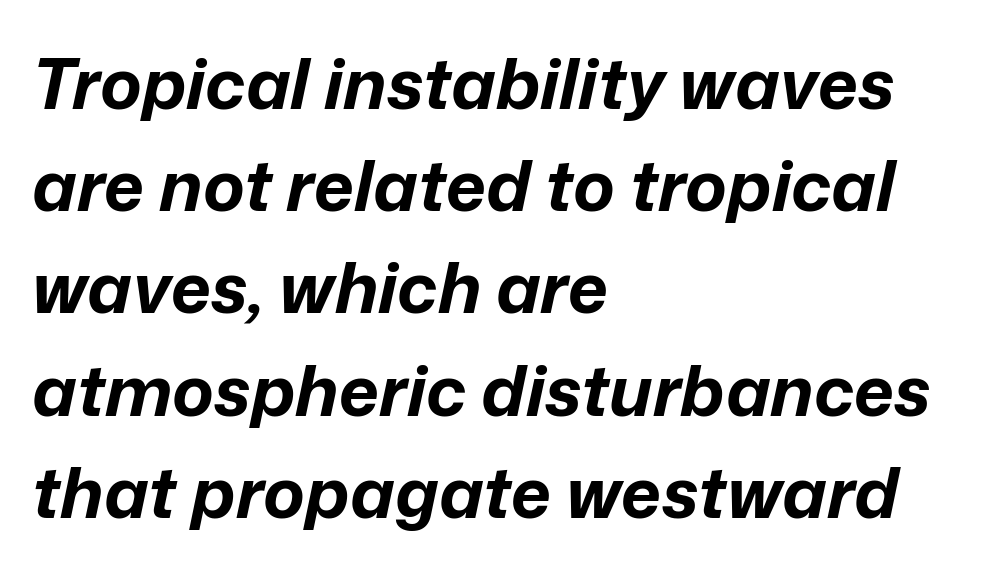
Spacing verdict: proportional, widths tailored to each character. Each new line begins a customary step beneath the previous one. The letters are slanted; this is an italic face. Observe the ordinary spacing: letters are neighbours, not strangers. One-word summary of the alignment: left.
